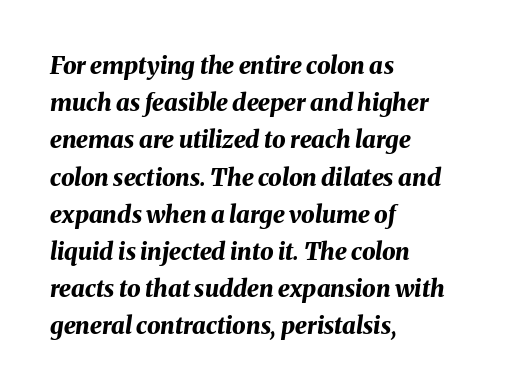
The rendering applies a slant to the glyphs. On the weight axis this lands at bold, roughly 700. Look at the tracking — it's just the regular setting, nothing added. Leading matches the norm, producing a regular column. Visually the block forms a straight wall on the left and a jagged coastline on the right. Underline: absent.
